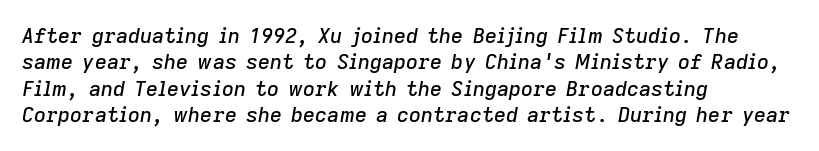
Q: Is the text italic (slanted)? A: Yes, it leans right by about 9 degrees.
Q: Is the text underlined? A: No.
Q: How is the paragraph aligned? A: Left-aligned.
Q: Is the spacing between letters normal or unusually wide? A: Normal.
Q: Is the spacing between lines tight, normal or loose? A: Normal.
